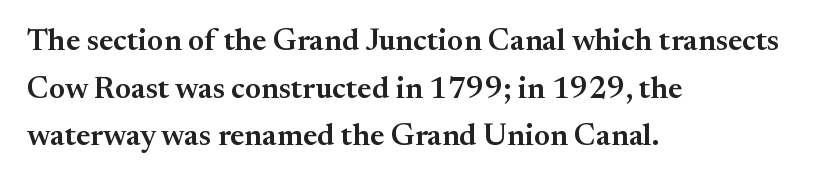
Between one letter and the next there's only the usual sliver of space. These lines were composed using upright roman letters. Is this a fixed-width face? No — the glyphs have proportional, varying widths. Leading matches the norm, producing a regular column. Visually the block forms a straight wall on the left and a jagged coastline on the right. Little horizontal feet cap the strokes, marking this as serif type.
